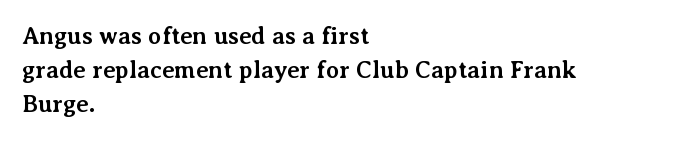
The image shows 24 px bold type, upright; set left-aligned, normal line spacing (1.42x), normal letter spacing, not underlined.
